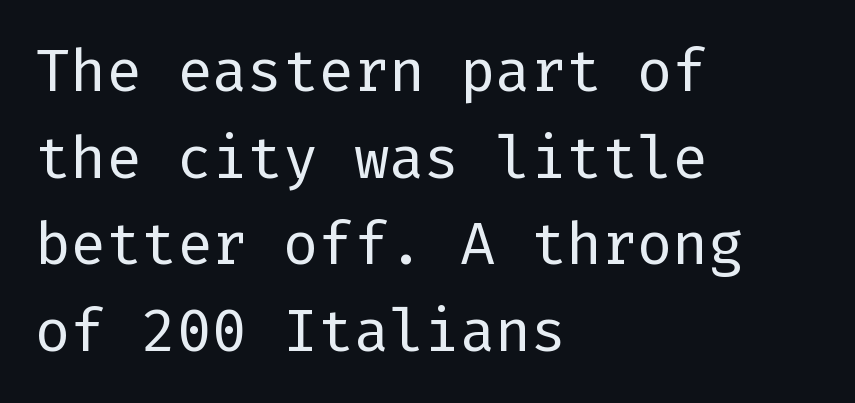
{"serif": "no", "italic": "no", "bold": "no", "weight": "regular", "width": "normal", "stroke_contrast": "low", "x_height": "medium", "underline": "no", "align": "left", "line_spacing": "normal", "line_spacing_ratio": 1.47, "letter_spacing": "normal", "letter_spacing_em": 0.0, "glyph_px": 59}
